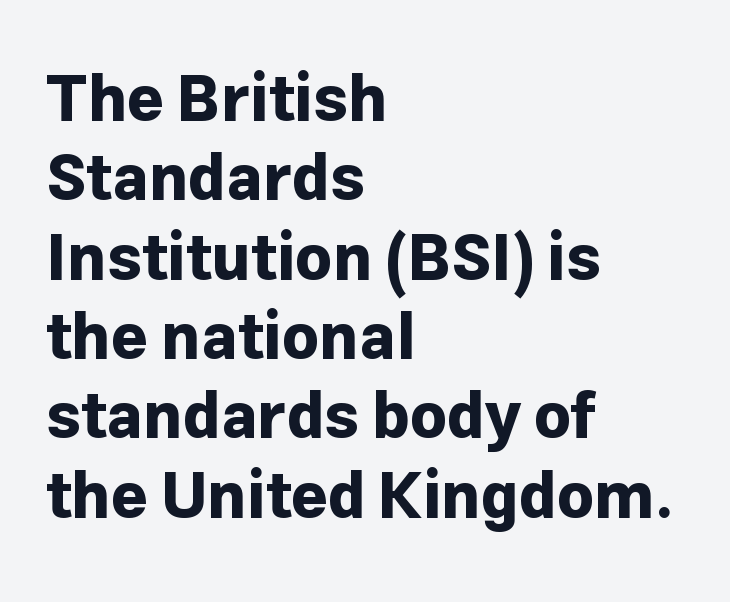
The image shows 64 px bold sans-serif type, upright; set left-aligned, line spacing 1.24x, normal letter spacing, not underlined; low stroke contrast and a medium x-height.
